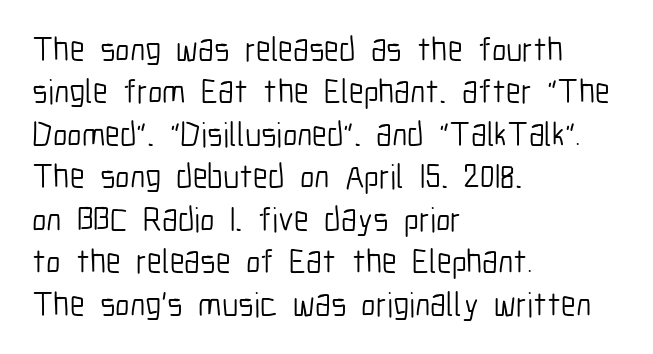
The image shows 34 px light, condensed sans-serif type, upright; set left-aligned, normal line spacing (1.25x), normal letter spacing, not underlined; low stroke contrast and a medium x-height.
